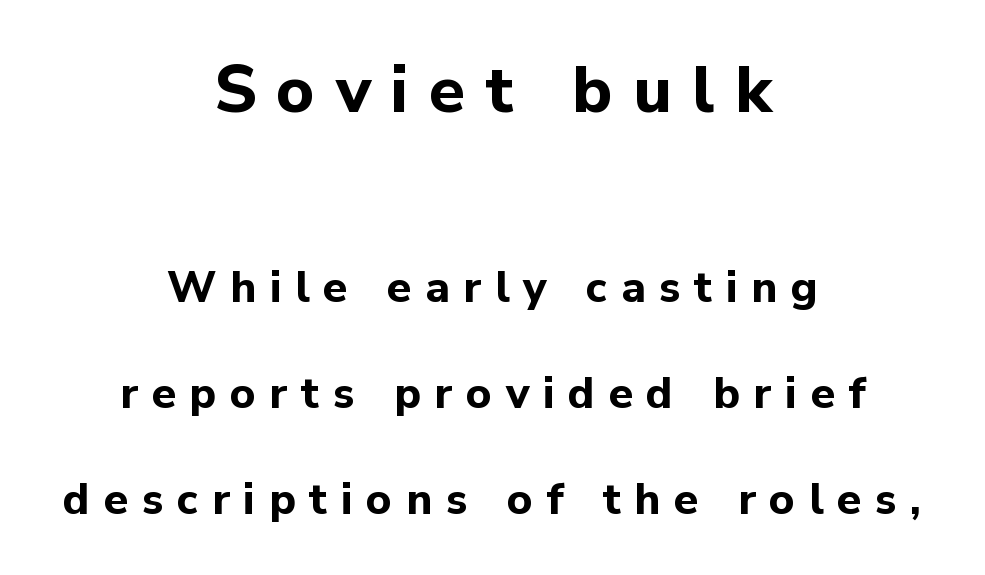
The image shows 66 px bold sans-serif type, upright; set centered, loose line spacing (2.41x), unusually wide letter spacing (+0.31 em), not underlined; the first (top) block is 1.5x larger; low stroke contrast and a medium x-height.
